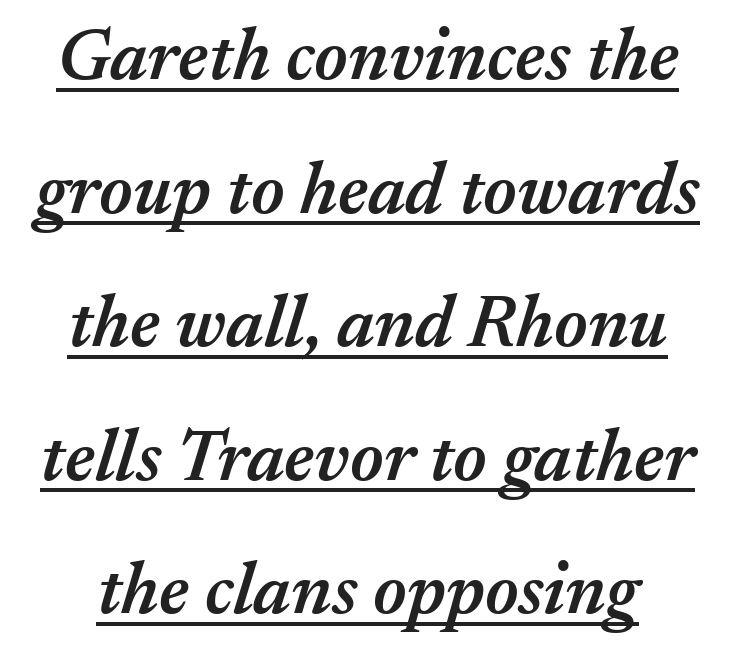
The image shows 73 px semibold type, italic (leaning right); set line spacing 1.83x, normal letter spacing, underlined; medium stroke contrast and a medium x-height.
